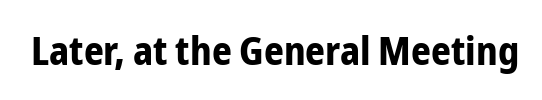
The letters carry no serifs — their stems end cleanly without finishing strokes. The letters advance in unequal steps, a hallmark of proportional type. These words are printed bold, with thick strokes throughout. The axis of the letterforms is exactly vertical.
